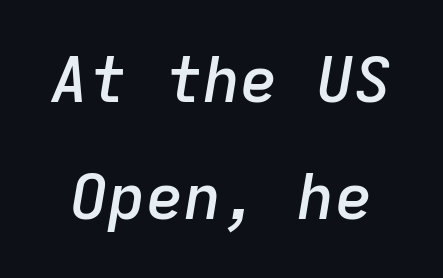
The image shows 63 px semibold type, italic (leaning right), monospaced; set line spacing 1.85x, normal letter spacing, not underlined; low stroke contrast and a medium x-height.
